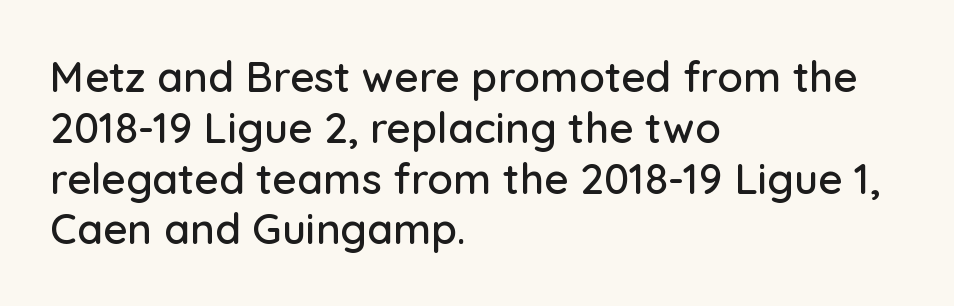
These lines are rendered in a variable-pitch font. The line texture is even and compact thanks to regular tracking. The lettering stays uniformly vertical, giving the passage a roman look. Where is the straight margin? On the left. Check the space under the baseline: it is left empty.
